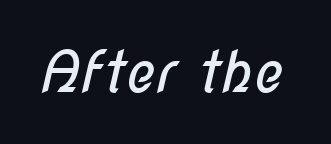
Q: Is the text bold? A: No.
Q: Is the typeface a serif or a sans-serif typeface? A: Sans-serif.
Q: Is the text underlined? A: No.
Q: Is the spacing between letters normal or unusually wide? A: Normal.
Q: Width (condensed, normal, or wide)? A: Condensed.
Q: Stroke contrast? A: Low.
Q: x-height? A: Medium.
Q: Monospaced? A: No.
